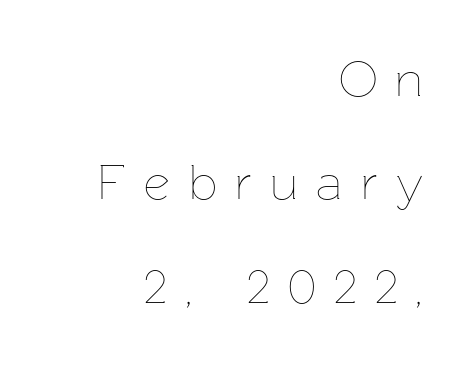
The image shows 50 px thin type, upright; set right-aligned, loose line spacing (2.07x), unusually wide letter spacing (+0.37 em), not underlined; low stroke contrast and a medium x-height.
